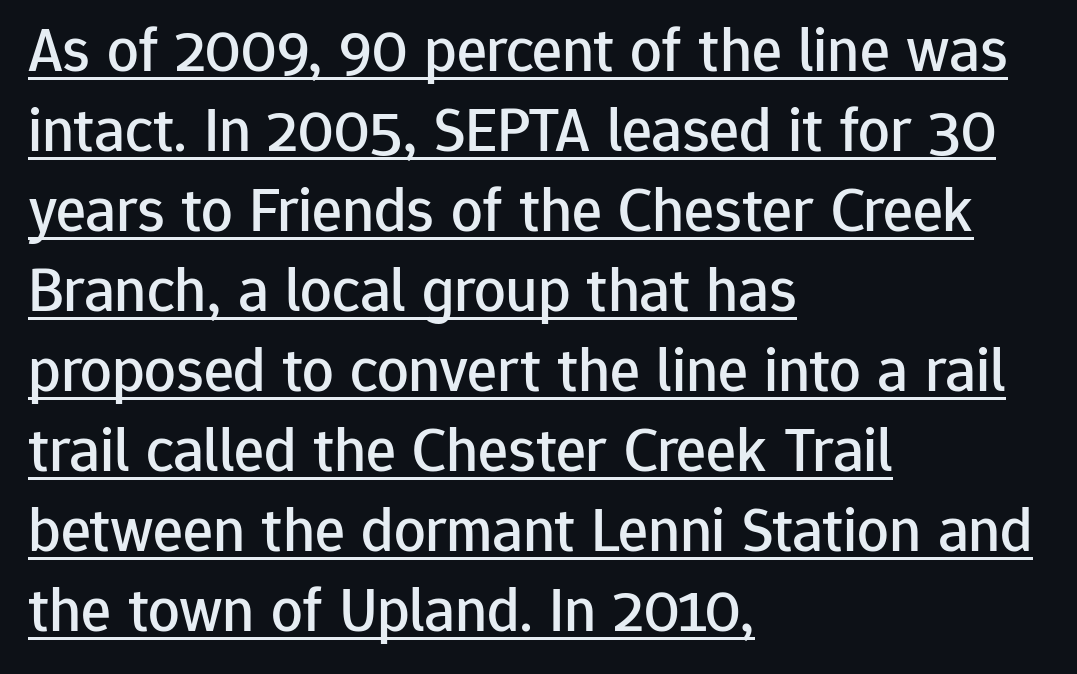
{"serif": "no", "italic": "no", "width": "normal", "stroke_contrast": "low", "x_height": "medium", "monospaced": "no", "underline": "yes", "align": "left", "line_spacing": "normal", "line_spacing_ratio": 1.27, "letter_spacing": "normal", "letter_spacing_em": 0.0, "glyph_px": 63}
